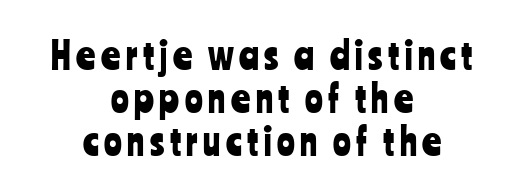
The paragraph shown floats in the horizontal middle. Looks like regular typesetting: each glyph gets only the width it needs. Letterform terminals end flat and unadorned throughout the passage. Is there any slant? The stems are plumb. Glance below the letters and you will spot only blank space.
